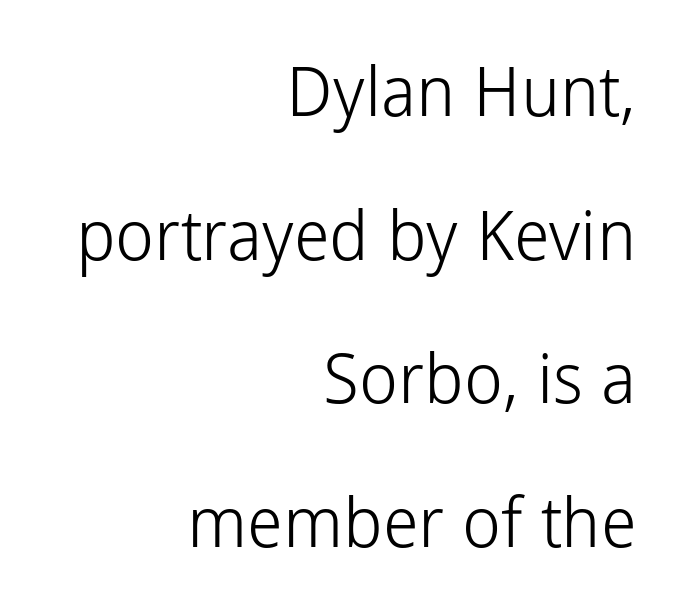
The image shows 69 px light sans-serif type, upright; set right-aligned, loose line spacing (2.08x), normal letter spacing, not underlined; low stroke contrast and a medium x-height.
